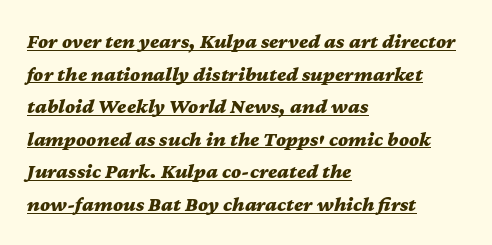
The image shows 21 px bold type, italic (leaning right); set left-aligned, normal line spacing (1.55x), normal letter spacing, underlined.
